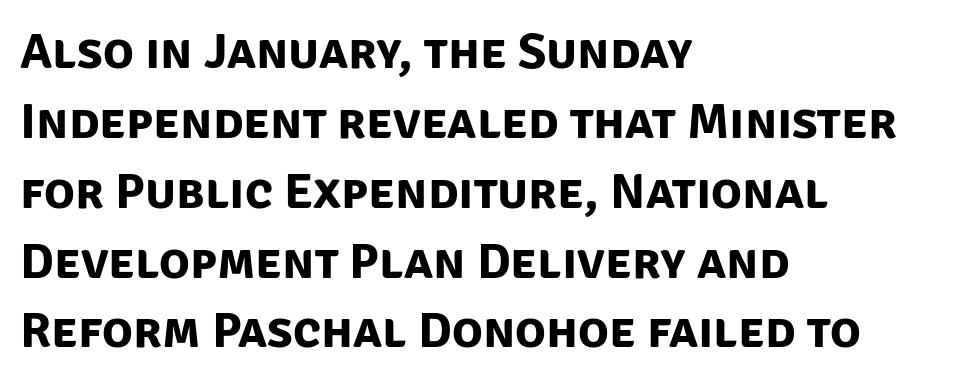
The image shows 51 px bold sans-serif type; set left-aligned, normal line spacing (1.37x), normal letter spacing, not underlined; low stroke contrast and a large x-height.
